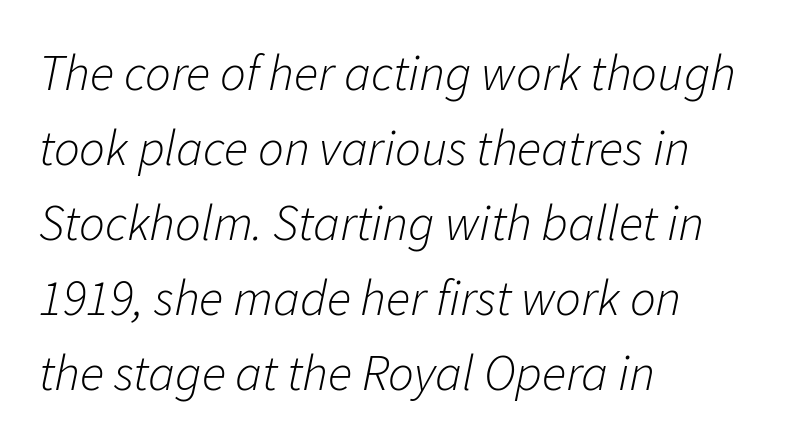
Would a proofreader flag this as italicized? Yes. Where is the straight margin? On the left. Here the designer chose a conventional face with non-uniform glyph widths. Reading down the column, the eye jumps a familiar distance to each next line. Just letters on the line, the space beneath them empty. Is the letter spacing exaggerated? No — it looks like the ordinary default.
